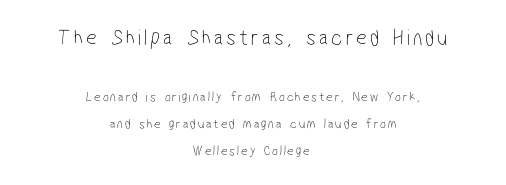
The image shows 23 px text type; set centered, loose line spacing (1.94x), not underlined; the first (top) block is 1.64x larger.
